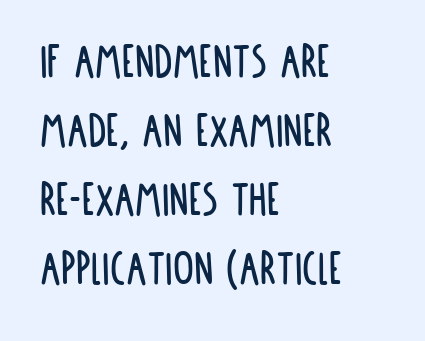
Note the varied advance widths — an 'i' is clearly narrower than an 'm'. The gap between lines stays unmarked. Honestly, the row spacing looks completely unremarkable. Does the lettering tilt? It doesn't — this is upright. The paragraph has a hard left edge and a soft right edge.
